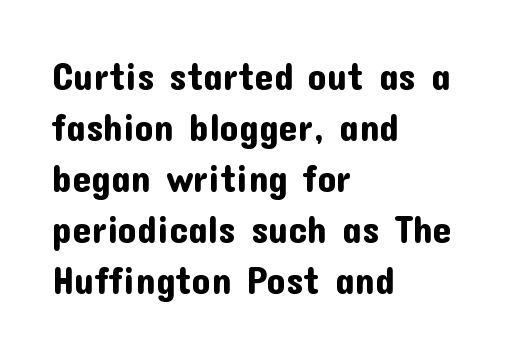
{"serif": "no", "italic": "no", "width": "normal", "stroke_contrast": "low", "x_height": "medium", "monospaced": "no", "underline": "no", "align": "left", "line_spacing": "normal", "line_spacing_ratio": 1.34, "letter_spacing": "normal", "letter_spacing_em": 0.0, "glyph_px": 38}
